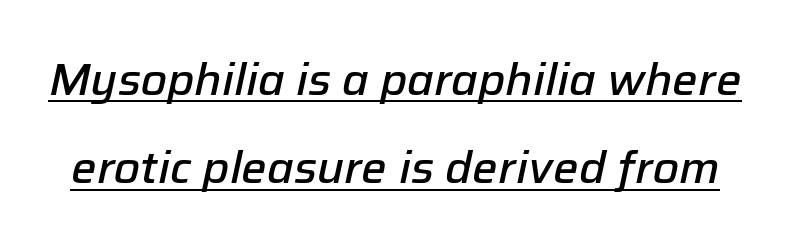
The line texture is even and compact thanks to regular tracking. Reading down the column, the eye jumps a long way to each next line. This sample carries an underscore along the baseline area. There's an unmistakable incline to the writing here. Firm but not heavy-handed strokes: this text is semibold. Varying glyph widths throughout — classic text-font behaviour.
